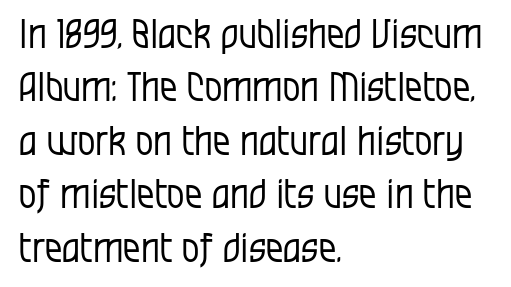
Q: Is the text bold? A: No.
Q: Is the text italic (slanted)? A: No, it is upright.
Q: Is the typeface a serif or a sans-serif typeface? A: Sans-serif.
Q: Is the text underlined? A: No.
Q: How is the paragraph aligned? A: Left-aligned.
Q: Is the spacing between letters normal or unusually wide? A: Normal.
Q: Is the spacing between lines tight, normal or loose? A: Normal.
Q: Width (condensed, normal, or wide)? A: Condensed.
Q: Stroke contrast? A: Low.
Q: x-height? A: Large.
Q: Monospaced? A: No.
